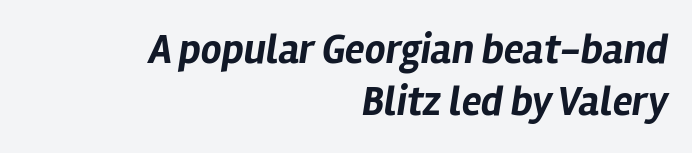
The rows are spaced the way most documents space them. This sample uses an oblique cut, with every glyph tilted off the vertical. Does extra space separate the letters? No, they use regular spacing. Honestly, there is no underline to notice here at all. The rendering anchors every line to the right-hand side. Does the weight exceed regular? Yes, all the way to bold.
